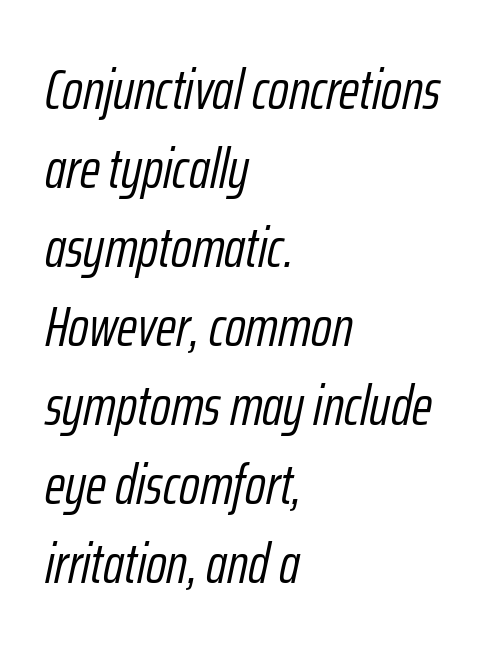
The rendering uses natural spacing where letterforms have individual widths. Does the lettering tilt? It does — this is italic. Between one letter and the next there's only the usual sliver of space. Descender tails drop into unmarked territory.
